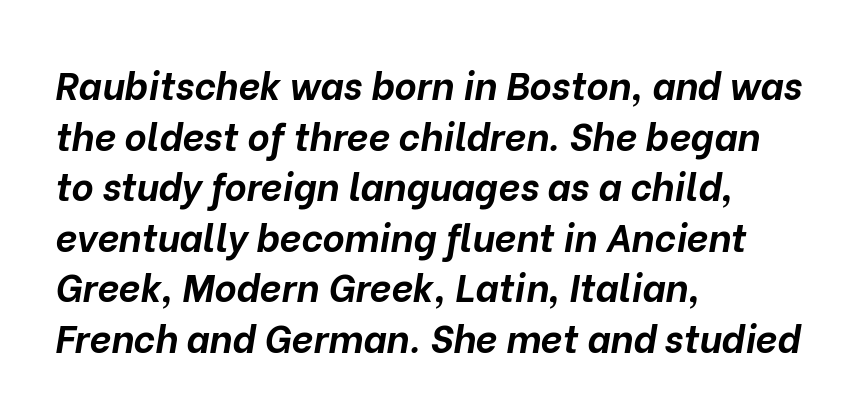
The image shows 38 px bold type, italic (leaning right); set left-aligned, normal line spacing (1.33x), normal letter spacing, not underlined; low stroke contrast and a medium x-height.
